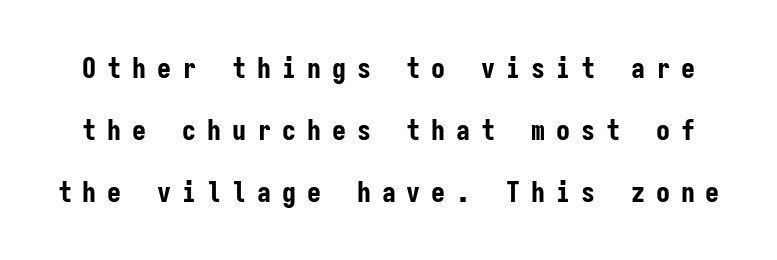
The rendering uses typewriter-style spacing with identical character cells. The face used here is rendered with a markedly widened letterfit. The rendering shows plain stroke endings on the letterforms — a sans-serif design. The glyphs are unaccompanied by any horizontal stroke below them. Upright lettering throughout. One glance says open: line gaps are wider than usual.
